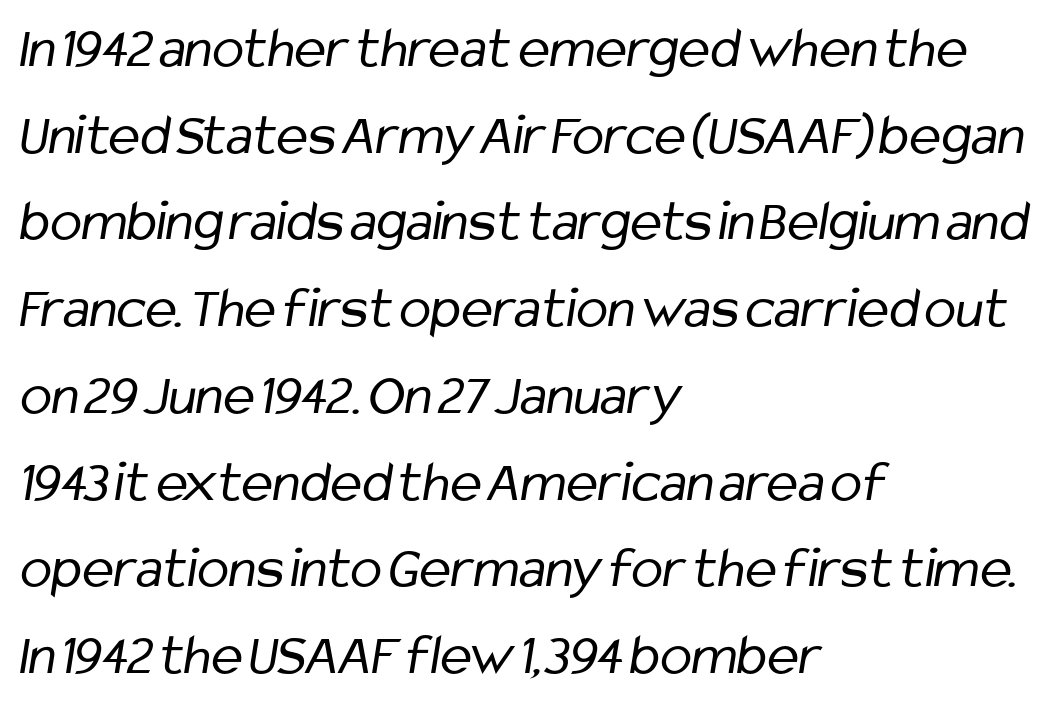
Q: Is the text bold? A: No.
Q: Is the typeface a serif or a sans-serif typeface? A: Sans-serif.
Q: Is the text underlined? A: No.
Q: How is the paragraph aligned? A: Left-aligned.
Q: Is the spacing between letters normal or unusually wide? A: Normal.
Q: Is the spacing between lines tight, normal or loose? A: Normal.
Q: Width (condensed, normal, or wide)? A: Condensed.
Q: Stroke contrast? A: Low.
Q: x-height? A: Medium.
Q: Monospaced? A: No.
